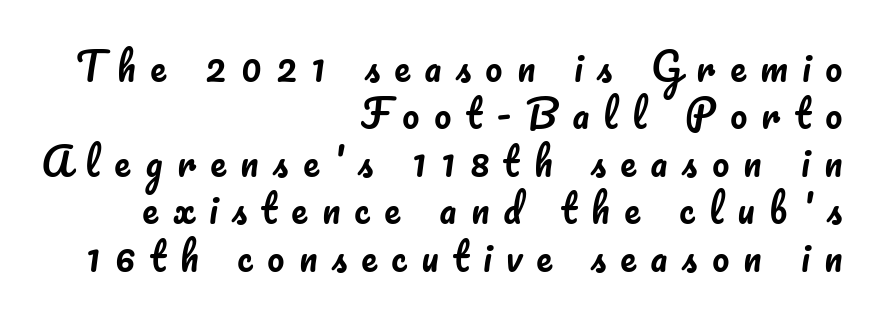
Q: Is the text italic (slanted)? A: Yes.
Q: Is the text underlined? A: No.
Q: How is the paragraph aligned? A: Right-aligned.
Q: Is the spacing between letters normal or unusually wide? A: Unusually wide.
Q: Is the spacing between lines tight, normal or loose? A: Normal.
Q: Width (condensed, normal, or wide)? A: Normal.
Q: Stroke contrast? A: Low.
Q: x-height? A: Small.
Q: Monospaced? A: No.
